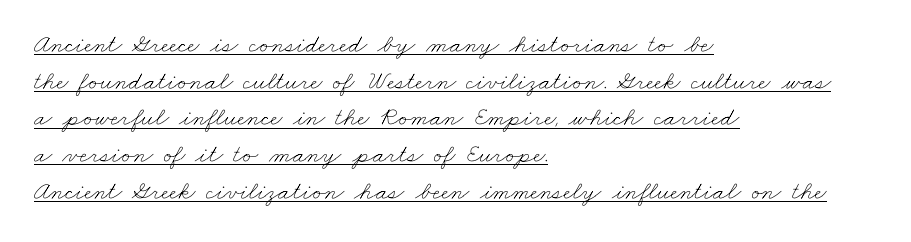
Is the letter spacing exaggerated? No — it looks like the ordinary default. This rendering features underlined lettering. Think standard paragraph weight, or any step lighter than that. A student would call this left alignment; a typographer would say flush left, rag right.
